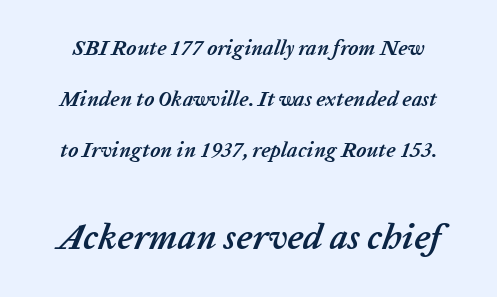
{"italic": "yes", "lean": "right", "slant_degrees": 20, "bold": "yes", "weight": "semibold", "width": "normal", "stroke_contrast": "low", "x_height": "medium", "monospaced": "no", "underline": "no", "line_spacing": "loose", "line_spacing_ratio": 2.43, "letter_spacing": "normal", "letter_spacing_em": 0.0, "larger_block": "second", "size_ratio": 1.71, "glyph_px": 36}
